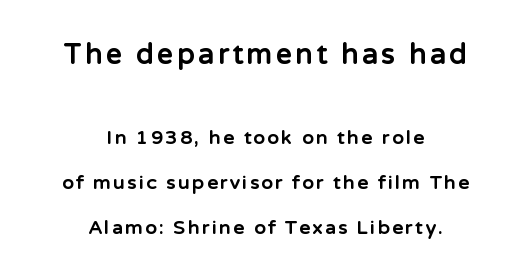
{"serif": "no", "italic": "no", "bold": "yes", "weight": "bold", "width": "normal", "stroke_contrast": "low", "x_height": "medium", "monospaced": "no", "underline": "no", "align": "center", "line_spacing": "loose", "line_spacing_ratio": 2.38, "larger_block": "first", "size_ratio": 1.47, "glyph_px": 28}
